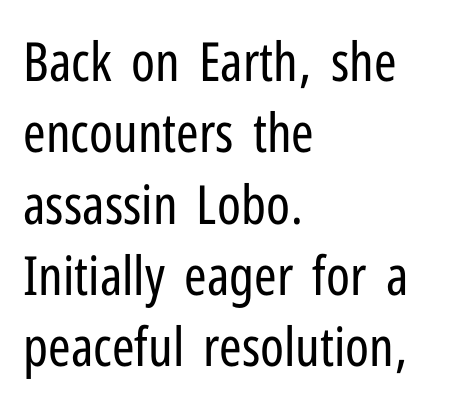
The image shows 54 px regular-weight, condensed sans-serif type, upright; set left-aligned, normal line spacing (1.32x), normal letter spacing, not underlined; low stroke contrast and a medium x-height.
